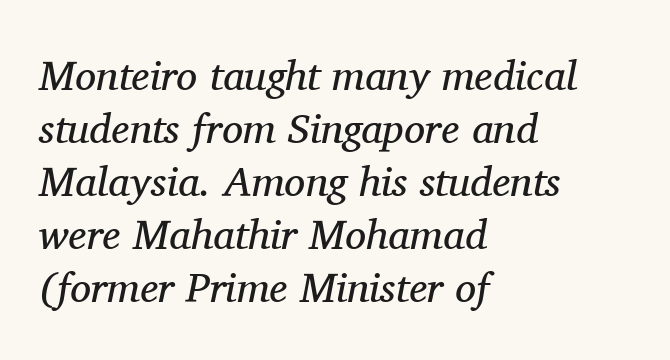
Q: Is the text bold? A: No.
Q: Is the text italic (slanted)? A: Yes, it leans right by about 11 degrees.
Q: Is the typeface a serif or a sans-serif typeface? A: Serif.
Q: Is the text underlined? A: No.
Q: How is the paragraph aligned? A: Left-aligned.
Q: Is the spacing between letters normal or unusually wide? A: Normal.
Q: Is the spacing between lines tight, normal or loose? A: Normal.
Q: Width (condensed, normal, or wide)? A: Normal.
Q: Stroke contrast? A: Medium.
Q: x-height? A: Medium.
Q: Monospaced? A: No.
